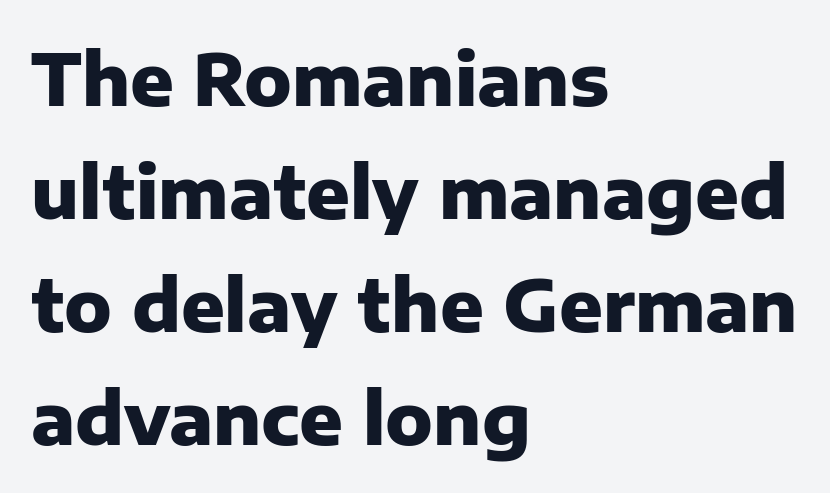
The image shows 72 px heavy sans-serif type, upright; set left-aligned, normal line spacing (1.57x), normal letter spacing, not underlined; low stroke contrast and a medium x-height.
